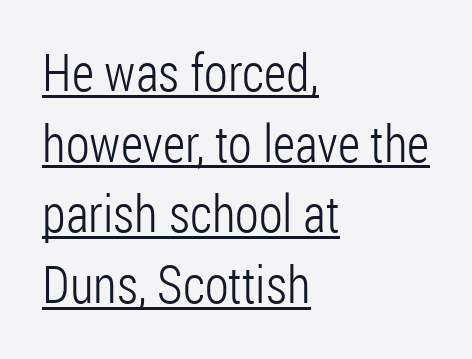
This rendering features underlined lettering. Students, observe: this is what conventionally led text looks like. Nope, no serifs anywhere on these letters. Honestly, the letter spacing is just normal — you wouldn't notice it.
